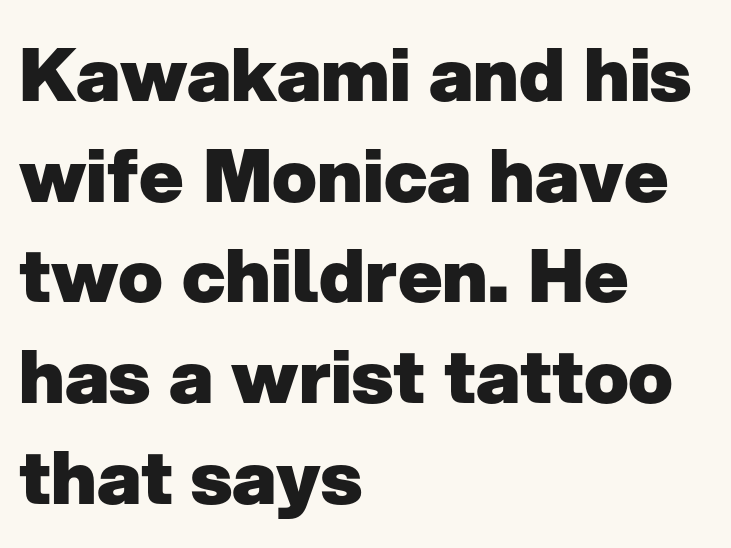
Q: Is the text bold? A: Yes.
Q: Is the text italic (slanted)? A: No, it is upright.
Q: Is the typeface a serif or a sans-serif typeface? A: Sans-serif.
Q: Is the text underlined? A: No.
Q: How is the paragraph aligned? A: Left-aligned.
Q: Is the spacing between letters normal or unusually wide? A: Normal.
Q: Is the spacing between lines tight, normal or loose? A: Normal.
Q: Width (condensed, normal, or wide)? A: Normal.
Q: Stroke contrast? A: Low.
Q: x-height? A: Medium.
Q: Monospaced? A: No.
